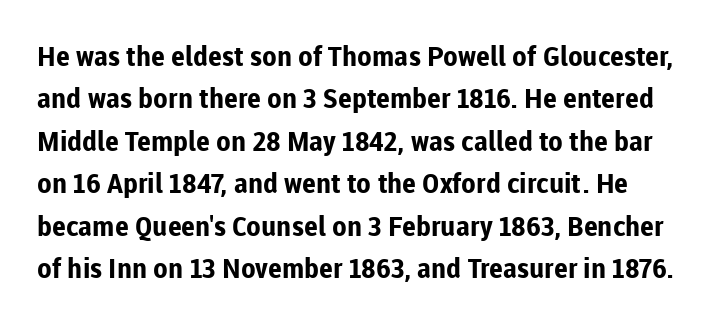
The image shows 27 px bold type, upright; set normal line spacing (1.57x), normal letter spacing, not underlined.
